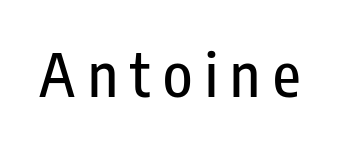
The image shows 60 px condensed sans-serif type, upright; set unusually wide letter spacing (+0.21 em), not underlined; low stroke contrast and a medium x-height.
